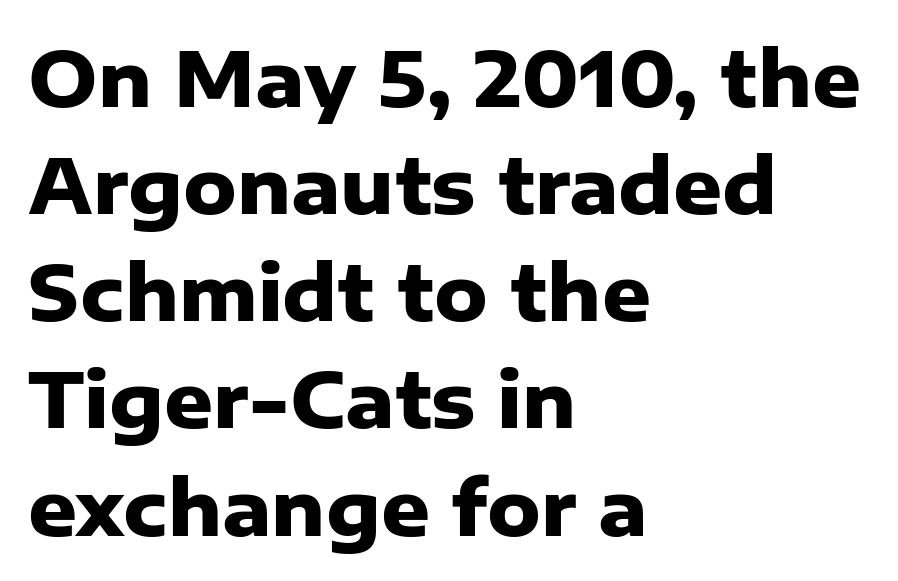
{"serif": "no", "italic": "no", "bold": "yes", "weight": "heavy", "width": "normal", "stroke_contrast": "low", "x_height": "medium", "monospaced": "no", "underline": "no", "align": "left", "line_spacing": "normal", "line_spacing_ratio": 1.41, "letter_spacing": "normal", "letter_spacing_em": 0.0, "glyph_px": 76}
